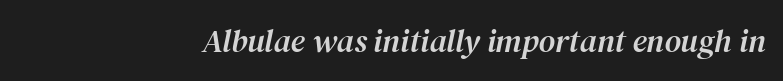
The image shows 32 px serif type, italic (leaning right); set normal letter spacing, not underlined; medium stroke contrast and a medium x-height.
